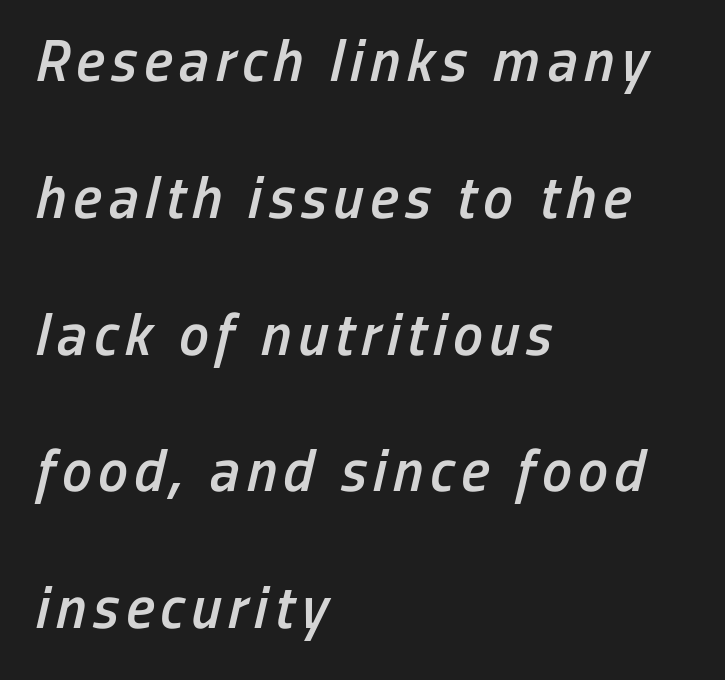
Rendered with sloped, italic letterforms. The space directly below the letters is spotless. Horizontal alignment here is leftward, the default for most running prose. A typesetter would call this proportional, since set widths differ per character. Honestly, the rows look like they've been pulled way apart. The face used here is a semibold: visibly heavier than regular, lighter than bold.
